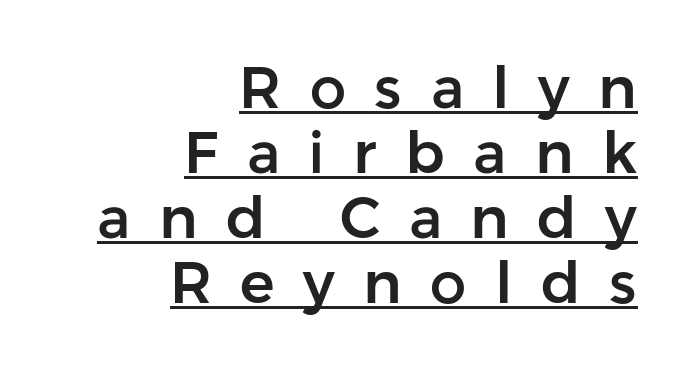
Q: Is the text italic (slanted)? A: No, it is upright.
Q: Is the typeface a serif or a sans-serif typeface? A: Sans-serif.
Q: Is the text underlined? A: Yes.
Q: How is the paragraph aligned? A: Right-aligned.
Q: Is the spacing between letters normal or unusually wide? A: Unusually wide.
Q: Is the spacing between lines tight, normal or loose? A: Tight.
Q: Width (condensed, normal, or wide)? A: Normal.
Q: Stroke contrast? A: Low.
Q: x-height? A: Medium.
Q: Monospaced? A: No.
